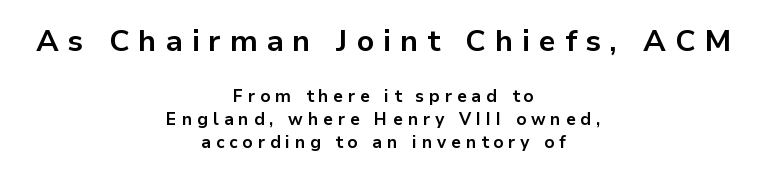
You'd pick this weight for a headline — it's a proper bold. The rag falls on both sides of this text block equally. This sample has the flowing, uneven cadence of proportional lettering. Underlining? Definitely not there. Character size in the leading block exceeds that of the trailing block. Unlike italic type, these characters show no tilt at all.
